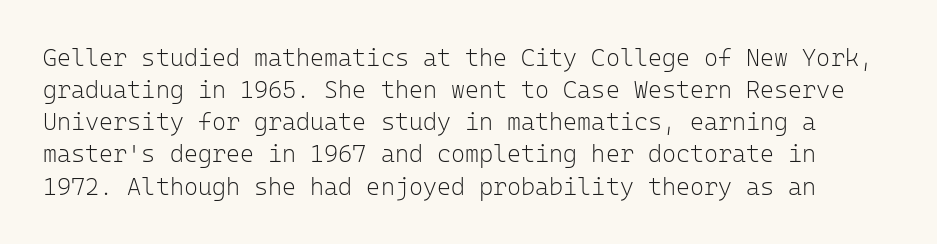
{"italic": "no", "bold": "no", "underline": "no", "line_spacing": "normal", "line_spacing_ratio": 1.34, "letter_spacing": "normal", "letter_spacing_em": 0.0, "glyph_px": 24}
